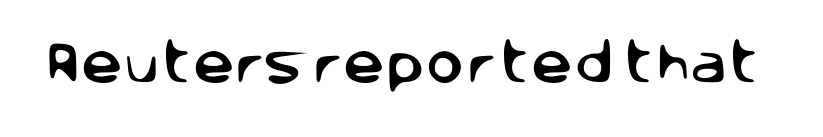
Beneath every word, the page is bare. Upright lettering throughout. Does the type have serifs? No, each stem ends abruptly. Character widths vary here, with narrow letters taking less room than wide ones. You could call the tracking neutral — neither tight nor loose.
